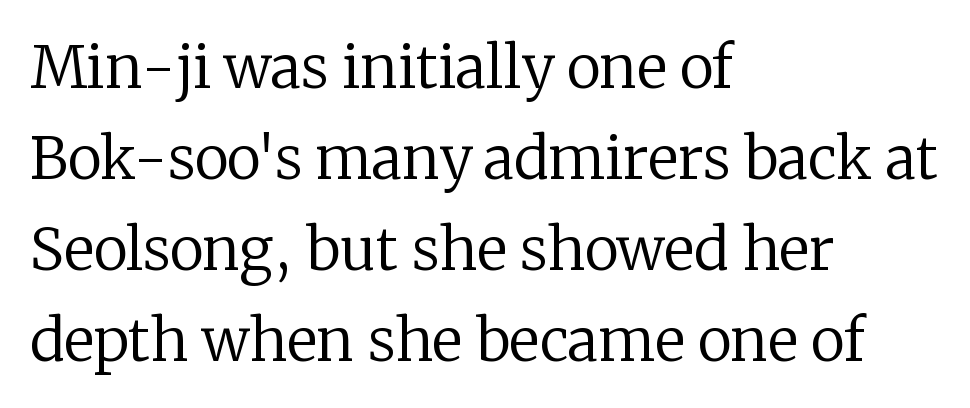
The image shows 58 px regular-weight serif type, upright; set left-aligned, normal line spacing (1.57x), normal letter spacing, not underlined; low stroke contrast and a medium x-height.
